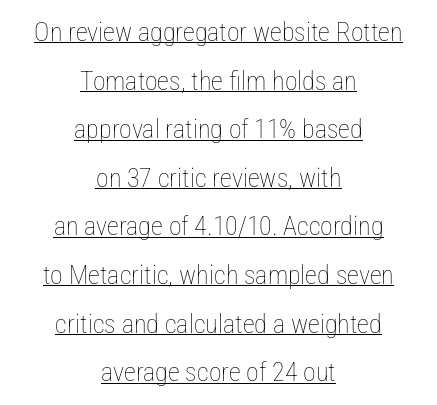
{"italic": "no", "bold": "no", "underline": "yes", "align": "center", "line_spacing_ratio": 1.87, "letter_spacing": "normal", "letter_spacing_em": 0.0, "glyph_px": 26}
